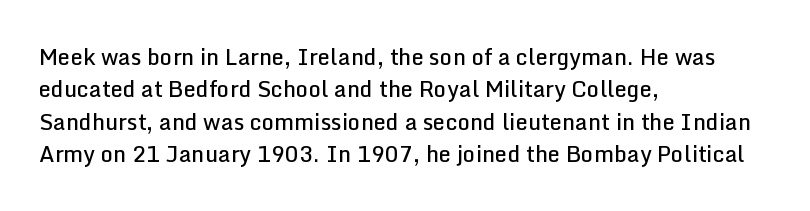
The image shows 22 px text type, upright; set left-aligned, normal line spacing (1.47x), normal letter spacing, not underlined.
